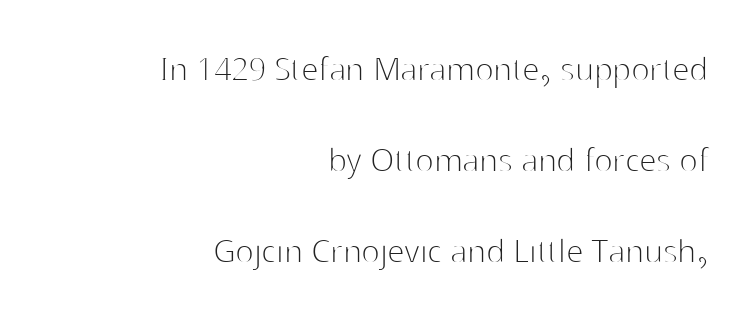
The baseline area is clear. Typeset ragged left — the right edge is the straight one. Each letter keeps its own natural width here, so spacing adapts to shape. Italic? Not at all — the glyphs are vertical.
